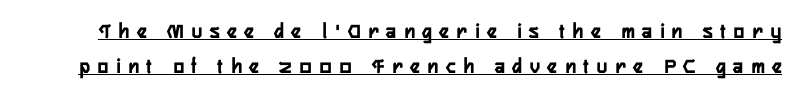
Quick note: interline space is typical. Substantial extra tracking has been applied to these lines. Quick note: underline on. Style check: upright.
